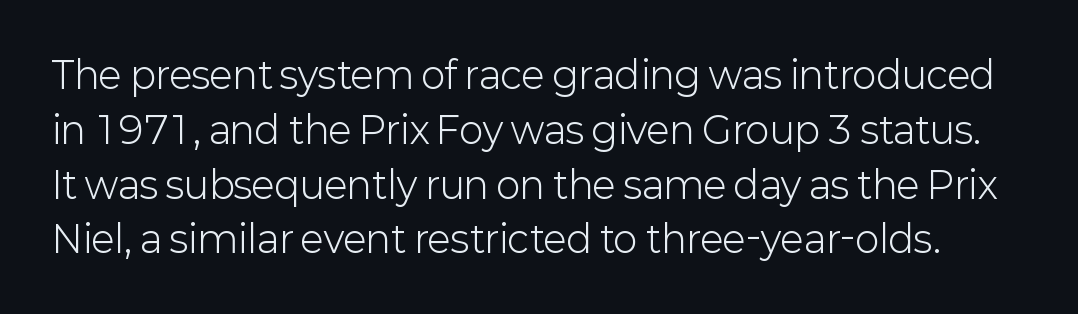
{"serif": "no", "italic": "no", "bold": "no", "weight": "light", "width": "normal", "stroke_contrast": "low", "x_height": "medium", "monospaced": "no", "underline": "no", "line_spacing": "normal", "line_spacing_ratio": 1.48, "letter_spacing": "normal", "letter_spacing_em": 0.0, "glyph_px": 37}
